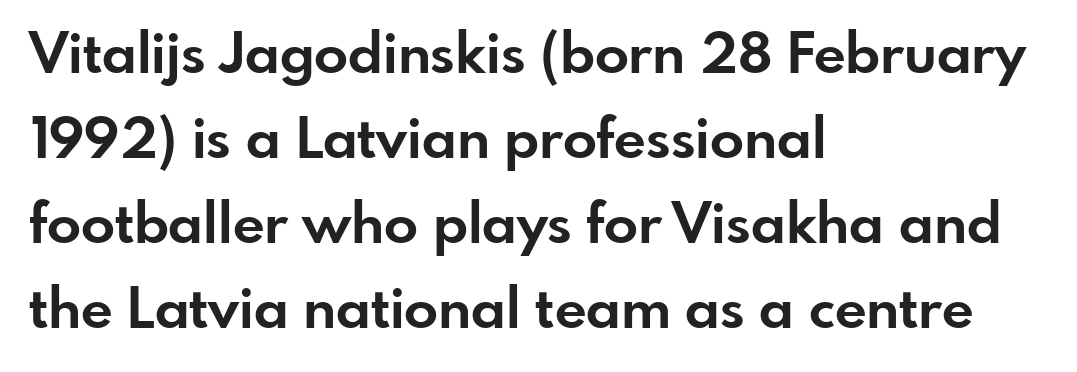
The image shows 56 px bold sans-serif type, upright; set left-aligned, normal line spacing (1.52x), normal letter spacing, not underlined; low stroke contrast and a small x-height.
